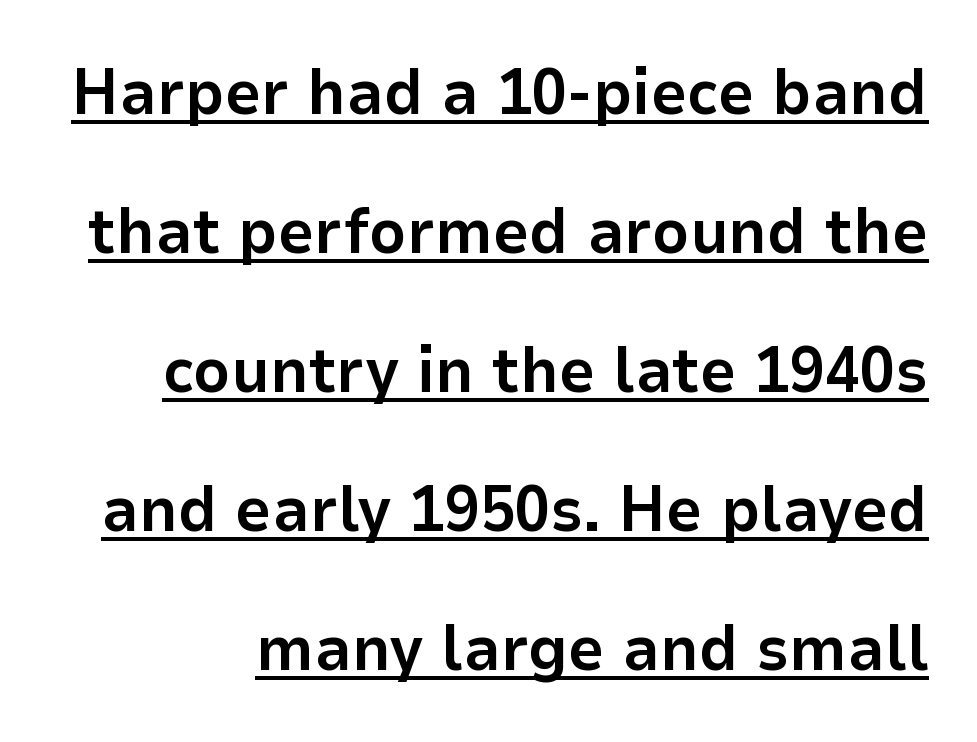
{"serif": "no", "italic": "no", "bold": "yes", "weight": "bold", "width": "normal", "stroke_contrast": "low", "x_height": "medium", "monospaced": "no", "underline": "yes", "line_spacing": "loose", "line_spacing_ratio": 2.17, "letter_spacing": "normal", "letter_spacing_em": 0.0, "glyph_px": 64}
